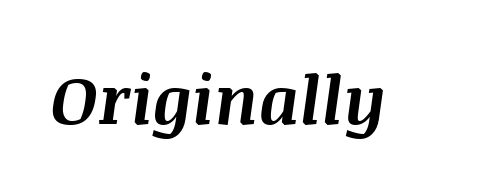
Q: Is the text bold? A: Yes.
Q: Is the text italic (slanted)? A: Yes, it leans right by about 8 degrees.
Q: Is the text underlined? A: No.
Q: Is the spacing between letters normal or unusually wide? A: Normal.
Q: Width (condensed, normal, or wide)? A: Normal.
Q: Stroke contrast? A: Medium.
Q: x-height? A: Large.
Q: Monospaced? A: No.
